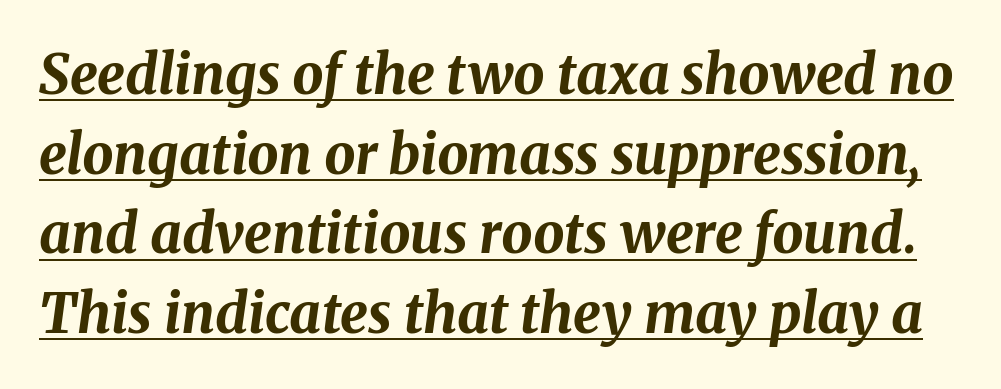
The image shows 55 px bold type, italic (leaning right); set normal line spacing (1.45x), normal letter spacing, underlined; medium stroke contrast and a medium x-height.
